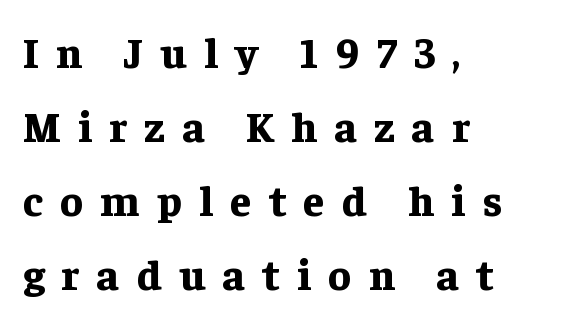
Q: Is the text bold? A: Yes.
Q: Is the text italic (slanted)? A: No, it is upright.
Q: Is the typeface a serif or a sans-serif typeface? A: Serif.
Q: Is the text underlined? A: No.
Q: How is the paragraph aligned? A: Left-aligned.
Q: Is the spacing between letters normal or unusually wide? A: Unusually wide.
Q: Width (condensed, normal, or wide)? A: Normal.
Q: Stroke contrast? A: Low.
Q: x-height? A: Medium.
Q: Monospaced? A: No.
